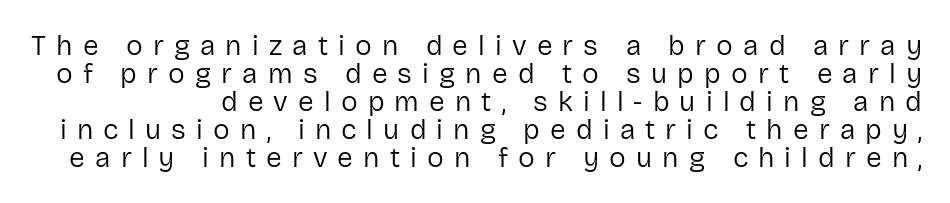
{"serif": "no", "italic": "no", "bold": "no", "weight": "regular", "width": "normal", "stroke_contrast": "low", "x_height": "medium", "monospaced": "no", "underline": "no", "line_spacing": "tight", "line_spacing_ratio": 1.0, "letter_spacing": "wide", "letter_spacing_em": 0.36, "glyph_px": 28}
